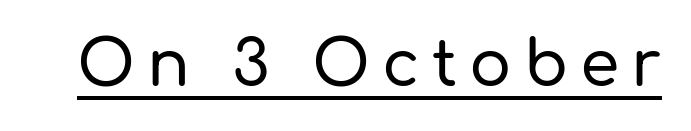
The specimen includes a rule beneath the text block's lines. Here the designer chose a conventional face with non-uniform glyph widths. Upright lettering throughout. Stroke terminals: plain, sans-serif.
